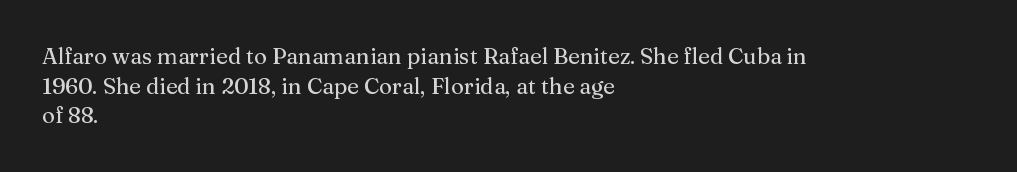
{"italic": "no", "underline": "no", "align": "left", "line_spacing": "normal", "line_spacing_ratio": 1.35, "letter_spacing": "normal", "letter_spacing_em": 0.0, "glyph_px": 22}
